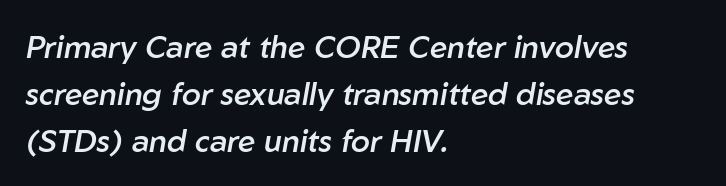
The image shows 31 px semibold type, italic (leaning right); set left-aligned, normal line spacing (1.51x), normal letter spacing, not underlined; low stroke contrast and a medium x-height.
